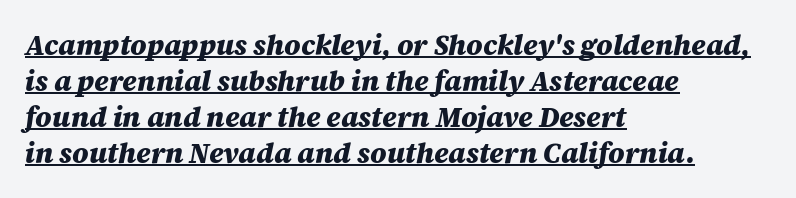
{"italic": "yes", "lean": "right", "slant_degrees": 12, "bold": "yes", "weight": "heavy", "width": "normal", "stroke_contrast": "medium", "x_height": "large", "monospaced": "no", "underline": "yes", "align": "left", "line_spacing": "normal", "line_spacing_ratio": 1.28, "letter_spacing": "normal", "letter_spacing_em": 0.0, "glyph_px": 28}
